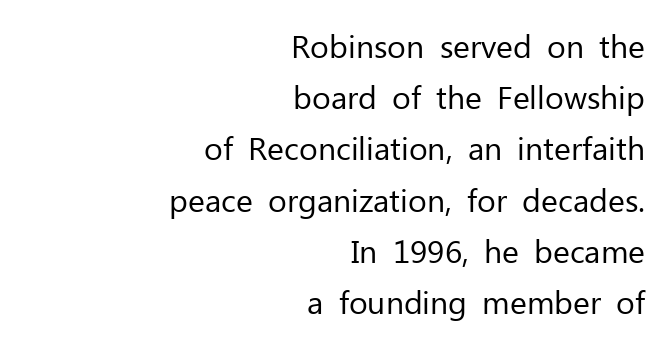
{"serif": "no", "italic": "no", "bold": "no", "weight": "regular", "width": "normal", "stroke_contrast": "low", "x_height": "medium", "monospaced": "no", "underline": "no", "align": "right", "line_spacing": "normal", "line_spacing_ratio": 1.6, "letter_spacing": "normal", "letter_spacing_em": 0.0, "glyph_px": 32}
